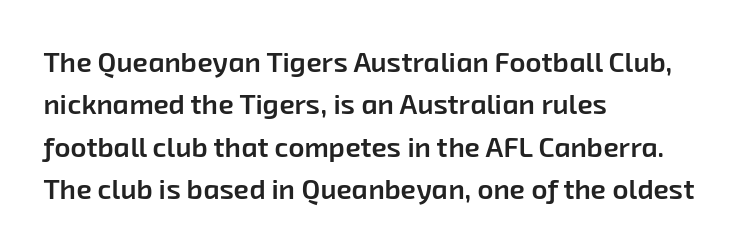
{"serif": "no", "bold": "semi", "weight": "semibold", "width": "normal", "stroke_contrast": "low", "x_height": "medium", "monospaced": "no", "underline": "no", "align": "left", "line_spacing": "normal", "line_spacing_ratio": 1.51, "letter_spacing": "normal", "letter_spacing_em": 0.0, "glyph_px": 28}
